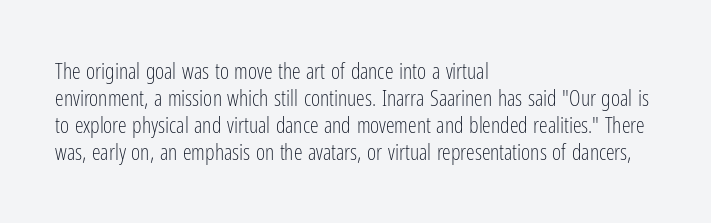
The image shows 22 px text type, upright; set left-aligned, line spacing 1.23x, normal letter spacing, not underlined.
